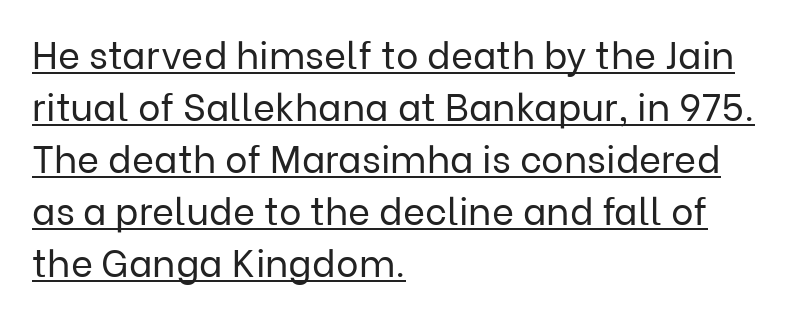
{"serif": "no", "italic": "no", "bold": "no", "weight": "regular", "width": "normal", "stroke_contrast": "low", "x_height": "medium", "monospaced": "no", "underline": "yes", "align": "left", "line_spacing": "normal", "line_spacing_ratio": 1.37, "letter_spacing": "normal", "letter_spacing_em": 0.0, "glyph_px": 38}
